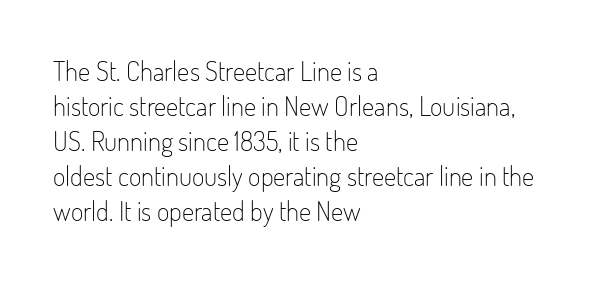
The image shows 27 px text type, upright; set left-aligned, normal line spacing (1.3x), normal letter spacing, not underlined.
